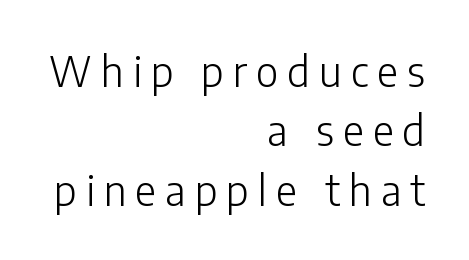
The lines sit at an ordinary, default distance from one another. The paragraph has a hard right edge and a soft left edge. Ordinary non-slanted type is in use. The cut favours lightness, reaching ordinary text weight at its darkest. Examine the stroke ends and you'll find no serifs.
